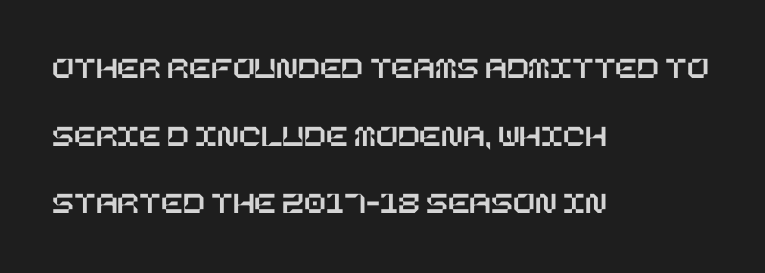
Line beginnings align vertically; line endings do not. Nope, not italic — everything's standing straight. Interline gaps are noticeably wide in this sample. Letter spacing: default.
